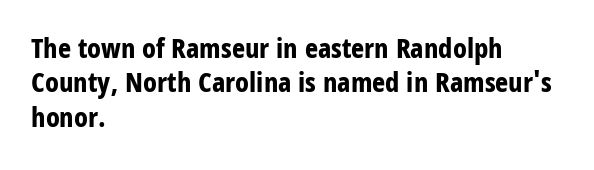
You can tell from the bare stems that sans-serif type was used. Think of a printed novel: that variable character pitch is what you see here. The string is rendered with underlining switched off. Tracking value appears to be zero — textbook default spacing. Does the weight exceed regular? Yes, all the way to bold. The passage is arranged the way most books set body copy — flush left.
